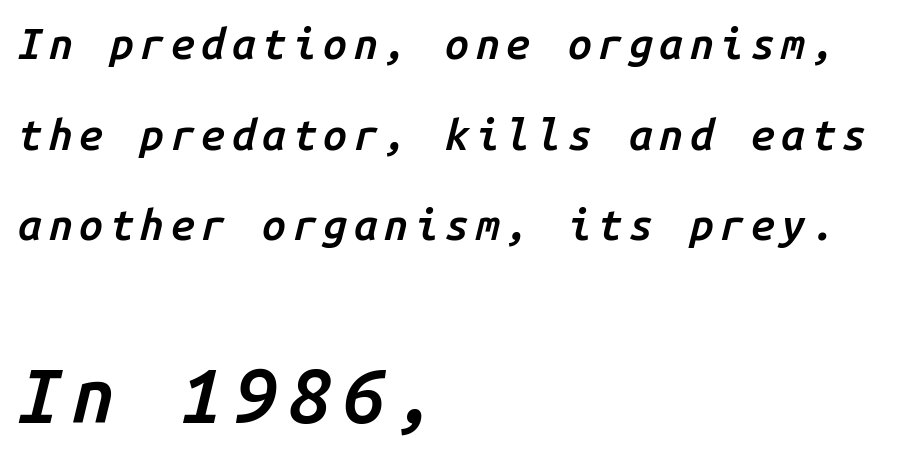
Q: Is the text bold? A: Semi-bold.
Q: Is the text italic (slanted)? A: Yes, it leans right by about 14 degrees.
Q: Is the text underlined? A: No.
Q: How is the paragraph aligned? A: Left-aligned.
Q: Is the spacing between lines tight, normal or loose? A: Loose.
Q: Which block of text is set in a larger size, the first (top) or the second (bottom)? A: The second (bottom) one.
Q: Width (condensed, normal, or wide)? A: Normal.
Q: Stroke contrast? A: Low.
Q: x-height? A: Medium.
Q: Monospaced? A: Yes.
